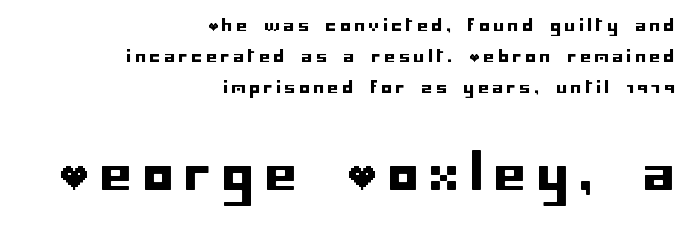
Q: Is the text italic (slanted)? A: No, it is upright.
Q: Is the typeface a serif or a sans-serif typeface? A: Sans-serif.
Q: Is the text underlined? A: No.
Q: How is the paragraph aligned? A: Right-aligned.
Q: Is the spacing between letters normal or unusually wide? A: Unusually wide.
Q: Which block of text is set in a larger size, the first (top) or the second (bottom)? A: The second (bottom) one.
Q: Width (condensed, normal, or wide)? A: Normal.
Q: Stroke contrast? A: Low.
Q: x-height? A: Large.
